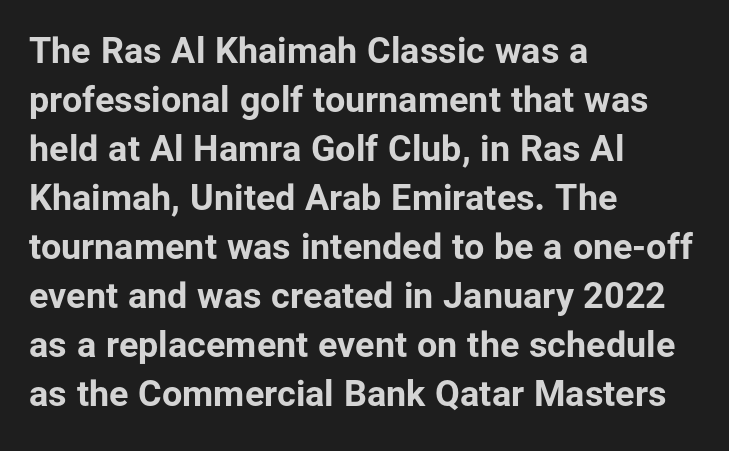
{"serif": "no", "italic": "no", "bold": "yes", "weight": "bold", "width": "normal", "stroke_contrast": "low", "x_height": "medium", "monospaced": "no", "underline": "no", "align": "left", "line_spacing": "normal", "line_spacing_ratio": 1.36, "letter_spacing": "normal", "letter_spacing_em": 0.0, "glyph_px": 36}
